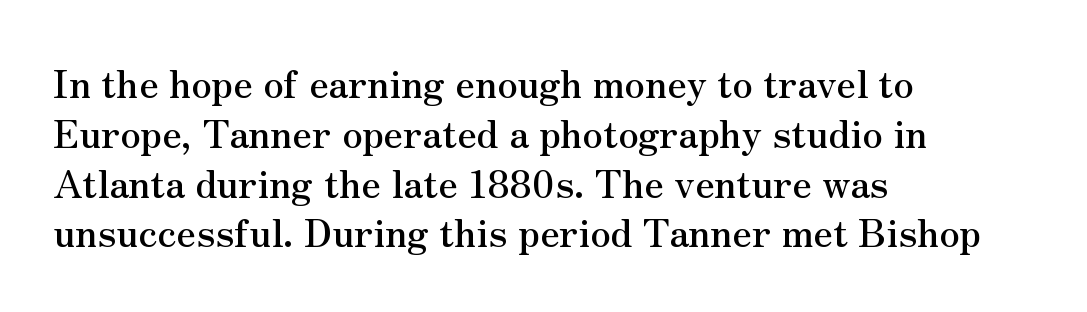
Q: Is the text italic (slanted)? A: No, it is upright.
Q: Is the typeface a serif or a sans-serif typeface? A: Serif.
Q: Is the text underlined? A: No.
Q: How is the paragraph aligned? A: Left-aligned.
Q: Is the spacing between letters normal or unusually wide? A: Normal.
Q: Is the spacing between lines tight, normal or loose? A: Normal.
Q: Width (condensed, normal, or wide)? A: Normal.
Q: Stroke contrast? A: Medium.
Q: x-height? A: Small.
Q: Monospaced? A: No.
